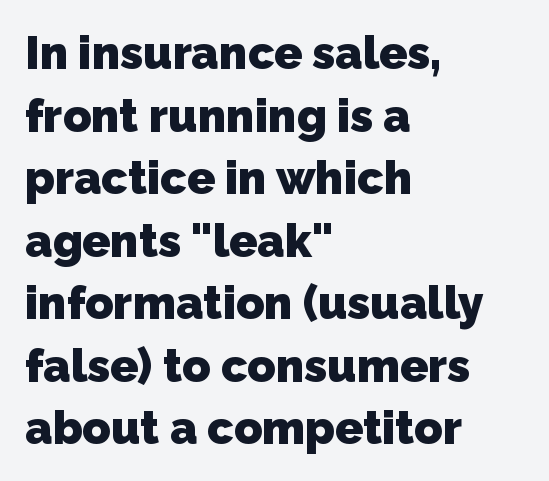
{"serif": "no", "bold": "yes", "weight": "heavy", "width": "normal", "stroke_contrast": "low", "x_height": "medium", "monospaced": "no", "underline": "no", "align": "left", "line_spacing": "normal", "line_spacing_ratio": 1.36, "letter_spacing": "normal", "letter_spacing_em": 0.0, "glyph_px": 46}
